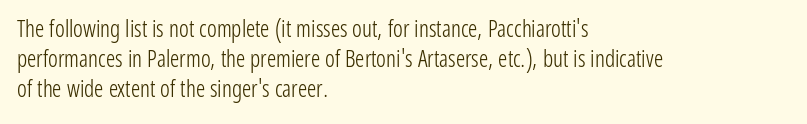
Teacher's note: observe the even left margin — that is flush-left alignment. Does extra space separate the letters? No, they use regular spacing. In terms of posture, this sample is upright. The glyphs are unaccompanied by any horizontal stroke below them. The lines sit at an ordinary, default distance from one another.
